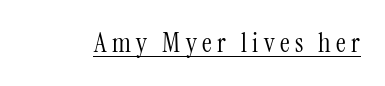
The image shows 27 px text type, upright; set unusually wide letter spacing (+0.2 em), underlined.
